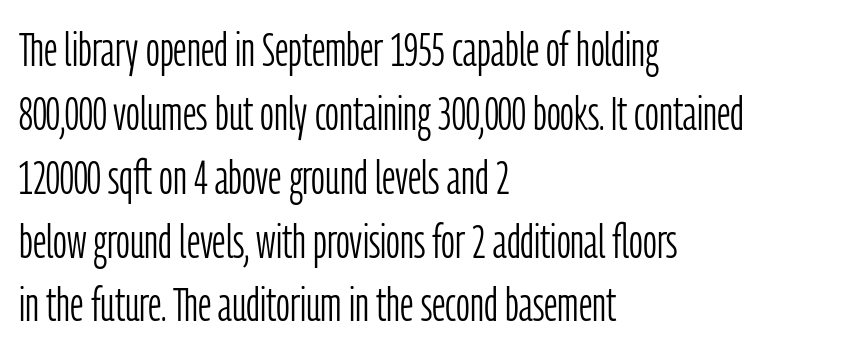
Q: Is the text bold? A: No.
Q: Is the text italic (slanted)? A: No, it is upright.
Q: Is the typeface a serif or a sans-serif typeface? A: Sans-serif.
Q: Is the text underlined? A: No.
Q: How is the paragraph aligned? A: Left-aligned.
Q: Is the spacing between letters normal or unusually wide? A: Normal.
Q: Is the spacing between lines tight, normal or loose? A: Normal.
Q: Width (condensed, normal, or wide)? A: Condensed.
Q: Stroke contrast? A: Low.
Q: x-height? A: Medium.
Q: Monospaced? A: No.
